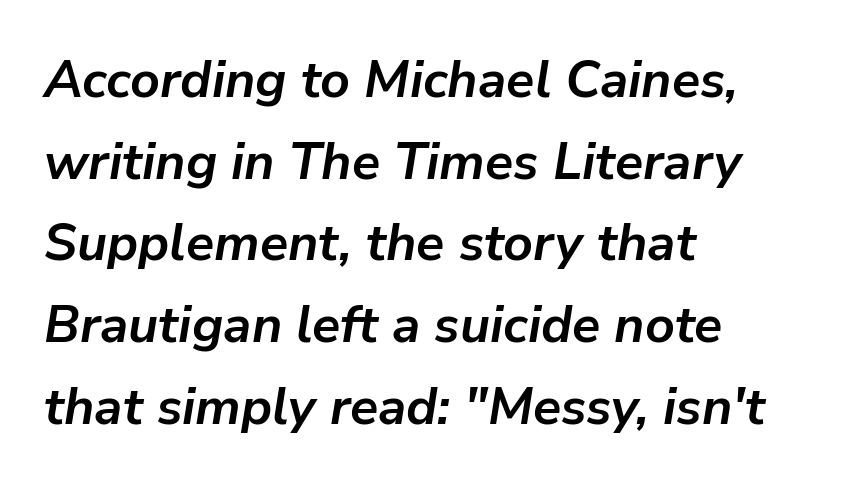
Q: Is the text bold? A: Yes.
Q: Is the text italic (slanted)? A: Yes, it leans right by about 9 degrees.
Q: Is the text underlined? A: No.
Q: How is the paragraph aligned? A: Left-aligned.
Q: Is the spacing between letters normal or unusually wide? A: Normal.
Q: Is the spacing between lines tight, normal or loose? A: Normal.
Q: Width (condensed, normal, or wide)? A: Normal.
Q: Stroke contrast? A: Low.
Q: x-height? A: Medium.
Q: Monospaced? A: No.
